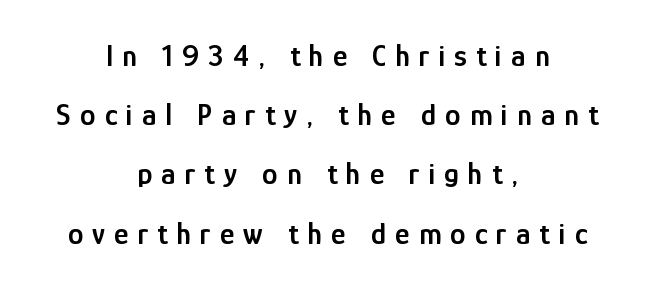
The type is letterspaced generously, with wide tracking. These lines stack symmetrically, like a column narrowing and widening about its center. These lines are composed in type without serifs. Baseline-to-baseline distance is far greater than the letter height. Anything drawn beneath the words? Only blank space.
